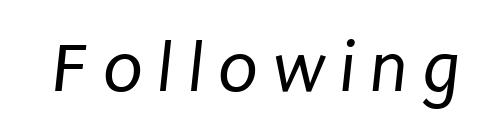
Q: Is the text bold? A: No.
Q: Is the typeface a serif or a sans-serif typeface? A: Sans-serif.
Q: Is the text underlined? A: No.
Q: Width (condensed, normal, or wide)? A: Condensed.
Q: Stroke contrast? A: Low.
Q: x-height? A: Large.
Q: Monospaced? A: No.
